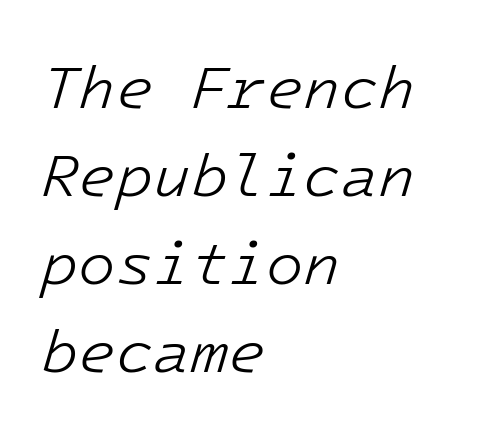
Q: Is the text bold? A: No.
Q: Is the text italic (slanted)? A: Yes, it leans right by about 16 degrees.
Q: Is the text underlined? A: No.
Q: How is the paragraph aligned? A: Left-aligned.
Q: Is the spacing between letters normal or unusually wide? A: Normal.
Q: Is the spacing between lines tight, normal or loose? A: Normal.
Q: Width (condensed, normal, or wide)? A: Normal.
Q: Stroke contrast? A: Low.
Q: x-height? A: Medium.
